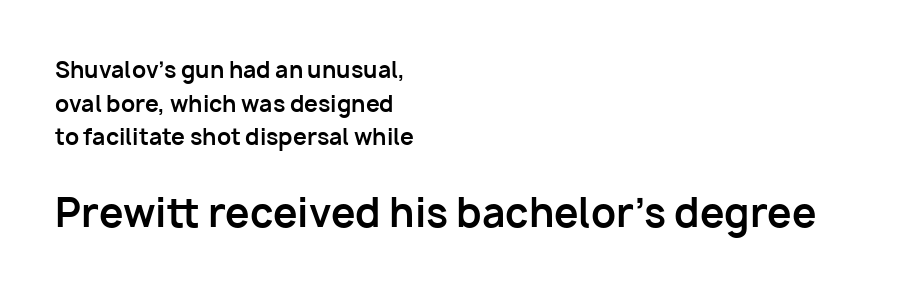
The image shows 39 px bold sans-serif type, upright; set left-aligned, normal line spacing (1.53x), normal letter spacing, not underlined; the second (bottom) block is 1.77x larger; low stroke contrast and a medium x-height.
